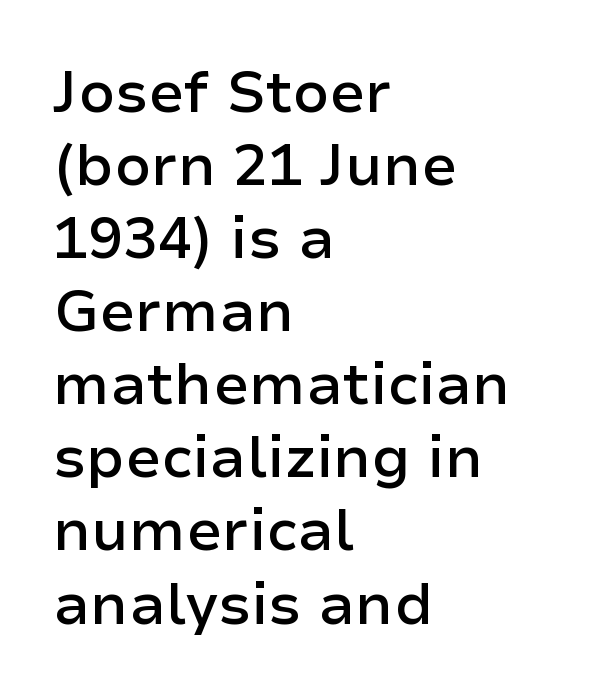
The image shows 58 px semibold sans-serif type, upright; set left-aligned, normal line spacing (1.26x), normal letter spacing, not underlined; low stroke contrast and a medium x-height.
